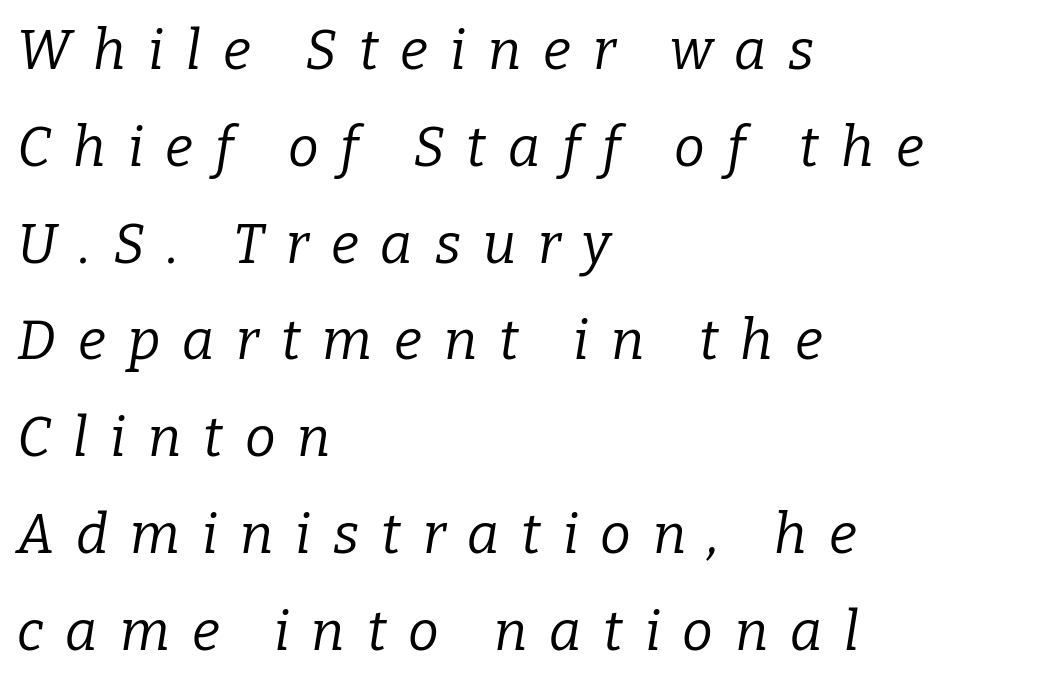
The image shows 55 px regular-weight serif type, italic (leaning right); set left-aligned, line spacing 1.76x, unusually wide letter spacing (+0.4 em), not underlined; low stroke contrast and a medium x-height.
